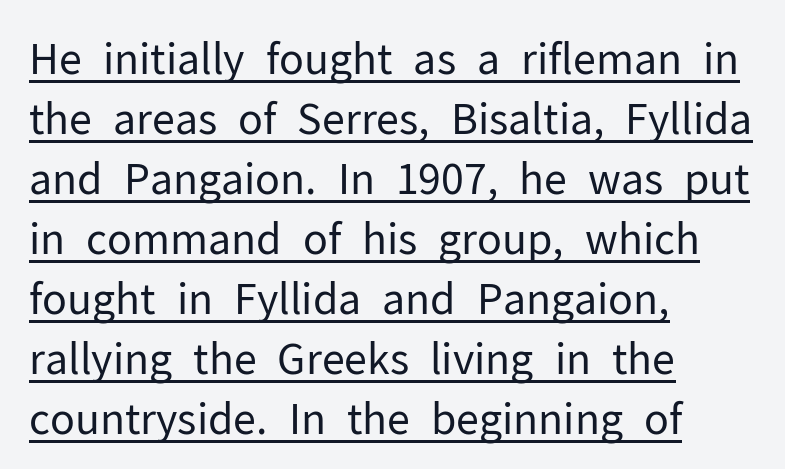
The image shows 42 px regular-weight sans-serif type, upright; set left-aligned, normal line spacing (1.43x), normal letter spacing, underlined; low stroke contrast and a medium x-height.
